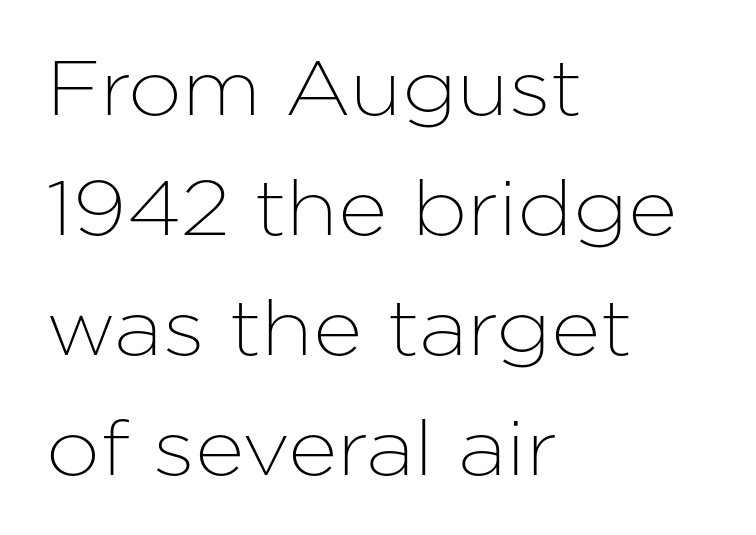
Serifs: no, the terminals of the letterforms are clean. Look at the tracking — it's just the regular setting, nothing added. Horizontally, the lines are justified to the leading edge only. Nope, not italic — everything's standing straight. Check the space under the baseline: it is left empty. If you measured baseline to baseline, you'd find a middling distance.
